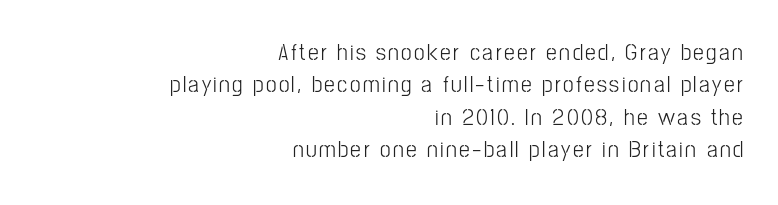
Q: Is the text bold? A: No.
Q: Is the text italic (slanted)? A: No, it is upright.
Q: Is the text underlined? A: No.
Q: How is the paragraph aligned? A: Right-aligned.
Q: Is the spacing between lines tight, normal or loose? A: Normal.
